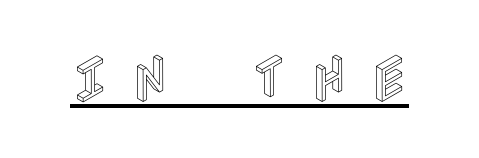
{"italic": "no", "width": "condensed", "x_height": "large", "underline": "yes", "letter_spacing": "wide", "letter_spacing_em": 0.42, "glyph_px": 52}
